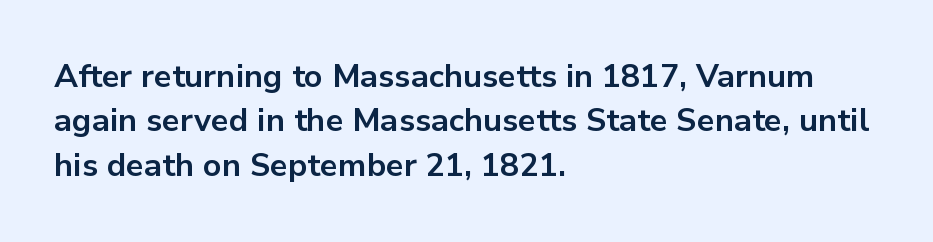
{"serif": "no", "italic": "no", "bold": "yes", "weight": "bold", "width": "normal", "stroke_contrast": "low", "x_height": "medium", "monospaced": "no", "underline": "no", "align": "left", "line_spacing": "normal", "line_spacing_ratio": 1.39, "letter_spacing": "normal", "letter_spacing_em": 0.0, "glyph_px": 32}
